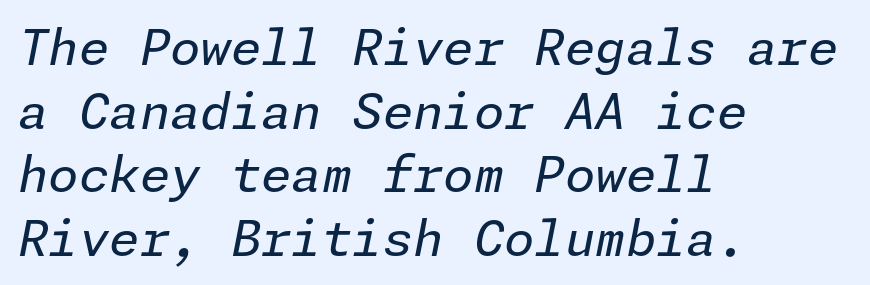
Underlining? Definitely not there. The designer left line spacing at the default. Nothing unusual about the tracking: characters are spaced as the font intends. Posture: slanted. Summary of weight: not heavy and not bold. The paragraph shown leans on its left margin.
